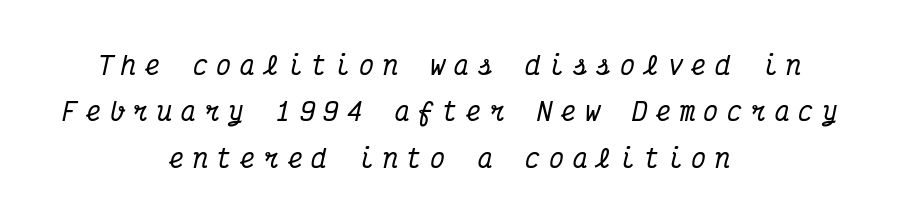
The face used here is rendered with a markedly widened letterfit. Nobody drew a line under any word here. The setting favours the middle, as headings and verse often do. In terms of posture, this sample is oblique.
